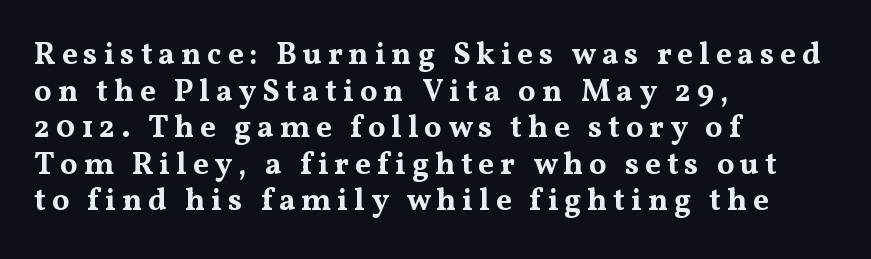
The string is rendered with underlining switched off. Does the lettering tilt? It doesn't — this is upright. Heft: maximum for text — a bold. Caption: multi-line text, flush left, ragged right.
